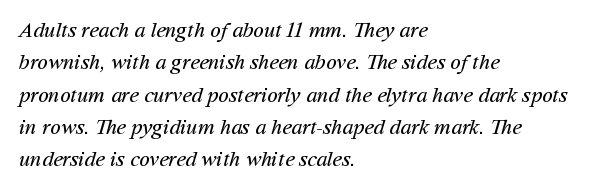
Q: Is the text bold? A: No.
Q: Is the text underlined? A: No.
Q: How is the paragraph aligned? A: Left-aligned.
Q: Is the spacing between letters normal or unusually wide? A: Normal.
Q: Is the spacing between lines tight, normal or loose? A: Normal.
